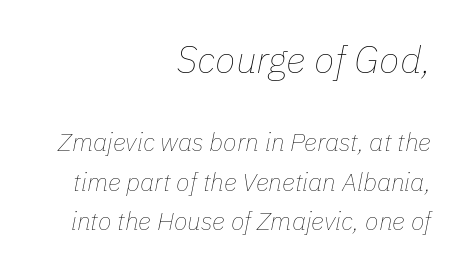
{"italic": "yes", "lean": "right", "slant_degrees": 11, "bold": "no", "weight": "thin", "width": "normal", "stroke_contrast": "low", "x_height": "medium", "monospaced": "no", "underline": "no", "align": "right", "line_spacing": "normal", "line_spacing_ratio": 1.59, "letter_spacing": "normal", "letter_spacing_em": 0.0, "larger_block": "first", "size_ratio": 1.52, "glyph_px": 38}
